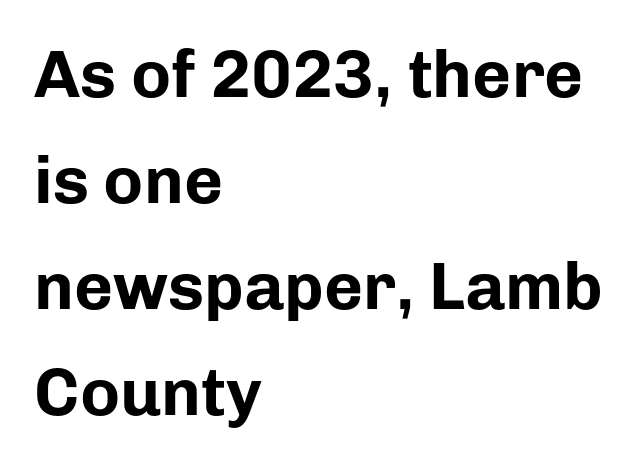
{"serif": "no", "italic": "no", "bold": "yes", "weight": "bold", "width": "normal", "stroke_contrast": "low", "x_height": "medium", "monospaced": "no", "underline": "no", "align": "left", "line_spacing": "normal", "line_spacing_ratio": 1.58, "letter_spacing": "normal", "letter_spacing_em": 0.0, "glyph_px": 67}
